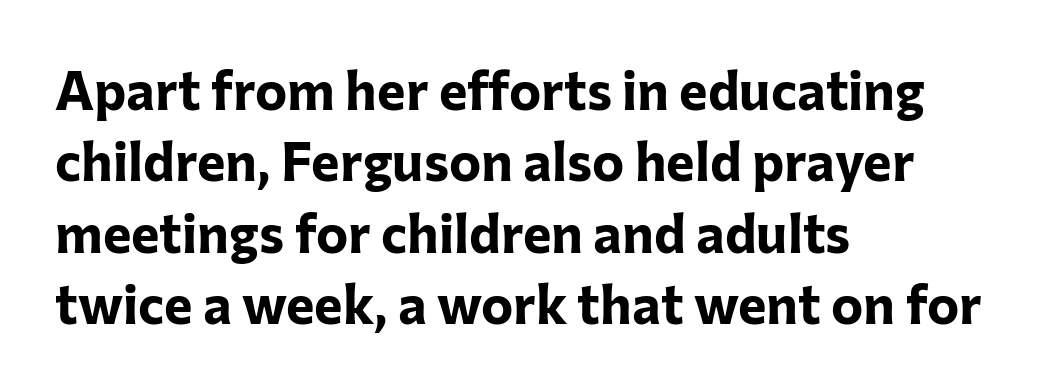
{"serif": "no", "italic": "no", "bold": "yes", "weight": "bold", "width": "normal", "stroke_contrast": "low", "x_height": "medium", "monospaced": "no", "underline": "no", "align": "left", "line_spacing": "normal", "line_spacing_ratio": 1.32, "letter_spacing": "normal", "letter_spacing_em": 0.0, "glyph_px": 54}
